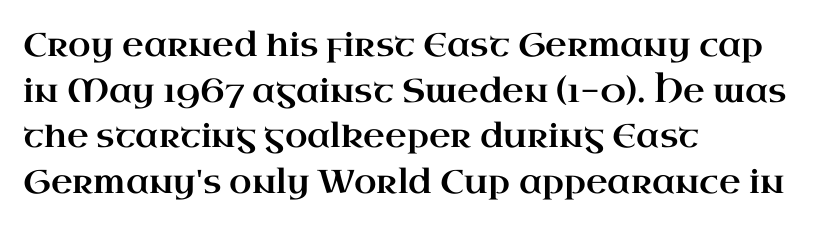
Line beginnings align vertically; line endings do not. Just letters on the line, the space beneath them empty. The rendering uses a moderate line-height, typical for paragraphs. Posture: vertical.
